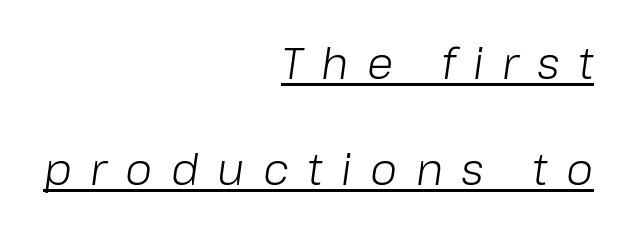
{"italic": "yes", "lean": "right", "slant_degrees": 8, "bold": "no", "weight": "light", "width": "normal", "stroke_contrast": "low", "x_height": "medium", "monospaced": "no", "underline": "yes", "align": "right", "line_spacing": "loose", "line_spacing_ratio": 2.46, "letter_spacing": "wide", "letter_spacing_em": 0.43, "glyph_px": 43}
